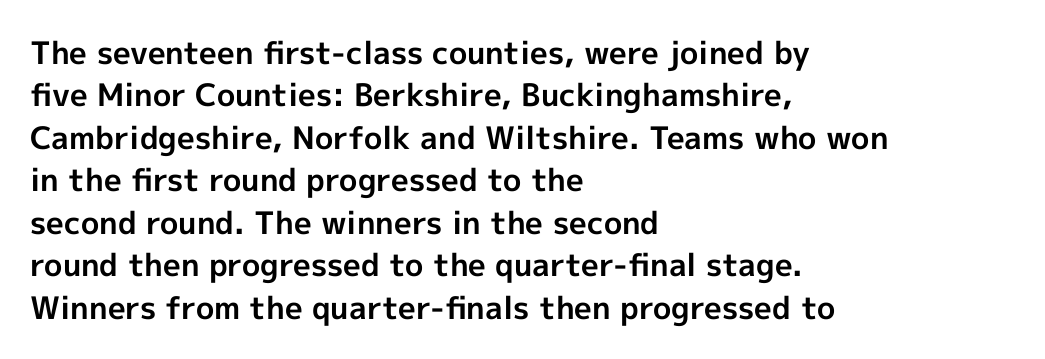
{"serif": "no", "italic": "no", "bold": "yes", "weight": "bold", "width": "normal", "x_height": "medium", "monospaced": "no", "underline": "no", "align": "left", "line_spacing": "normal", "line_spacing_ratio": 1.37, "letter_spacing": "normal", "letter_spacing_em": 0.0, "glyph_px": 31}
